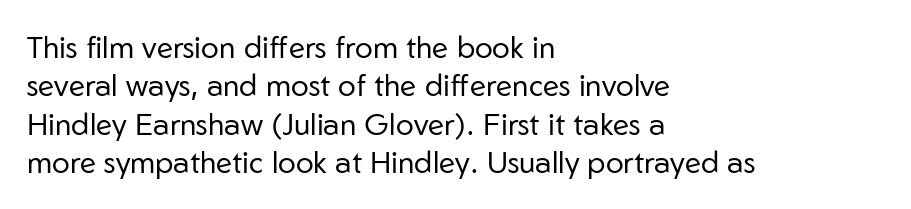
Q: Is the text bold? A: No.
Q: Is the text italic (slanted)? A: No, it is upright.
Q: Is the typeface a serif or a sans-serif typeface? A: Sans-serif.
Q: Is the text underlined? A: No.
Q: How is the paragraph aligned? A: Left-aligned.
Q: Is the spacing between letters normal or unusually wide? A: Normal.
Q: Is the spacing between lines tight, normal or loose? A: Normal.
Q: Width (condensed, normal, or wide)? A: Normal.
Q: Stroke contrast? A: Low.
Q: x-height? A: Medium.
Q: Monospaced? A: No.
